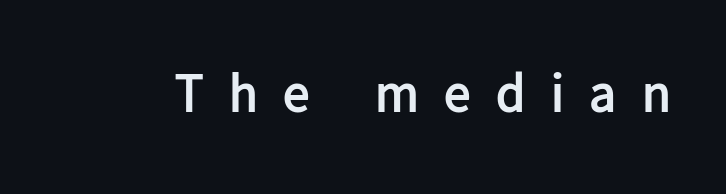
Upright lettering throughout. Check where the strokes stop: nothing finishes them off — pure sans. These lines are rendered in a variable-pitch font. I'd describe the lettering as bold — thick and assertive. The line texture is sparse and dotted thanks to wide tracking.
